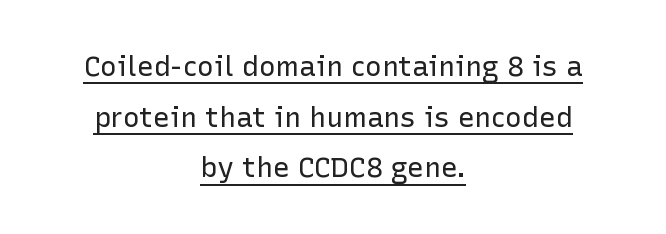
The image shows 28 px regular-weight sans-serif type, upright; set centered, line spacing 1.81x, normal letter spacing, underlined; low stroke contrast and a medium x-height.
